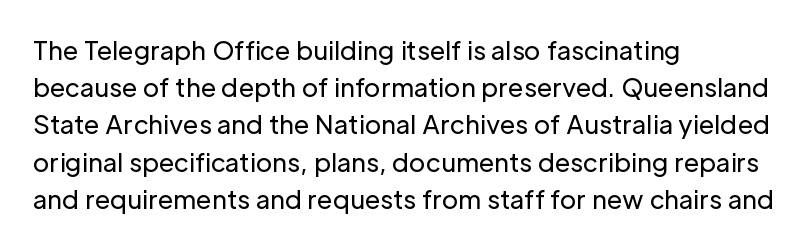
{"italic": "no", "bold": "no", "underline": "no", "align": "left", "line_spacing": "normal", "line_spacing_ratio": 1.49, "letter_spacing": "normal", "letter_spacing_em": 0.0, "glyph_px": 25}
